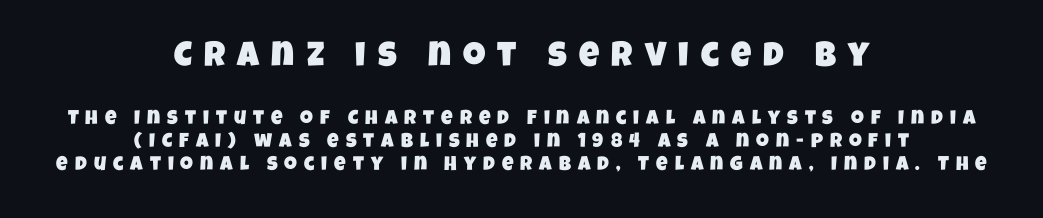
{"serif": "no", "width": "condensed", "stroke_contrast": "low", "x_height": "large", "monospaced": "no", "underline": "no", "align": "center", "line_spacing": "tight", "line_spacing_ratio": 1.15, "letter_spacing": "wide", "letter_spacing_em": 0.35, "larger_block": "first", "size_ratio": 1.75, "glyph_px": 35}
